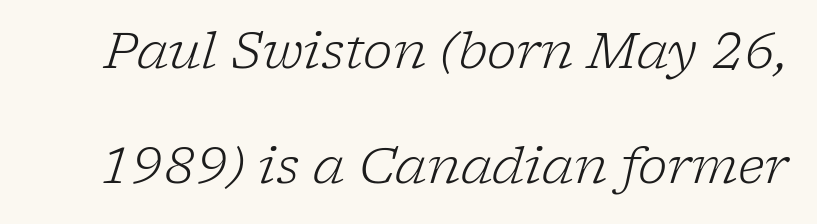
{"serif": "yes", "italic": "yes", "lean": "right", "slant_degrees": 17, "bold": "no", "weight": "light", "width": "normal", "stroke_contrast": "low", "x_height": "medium", "monospaced": "no", "underline": "no", "line_spacing": "loose", "line_spacing_ratio": 2.3, "letter_spacing": "normal", "letter_spacing_em": 0.0, "glyph_px": 50}
